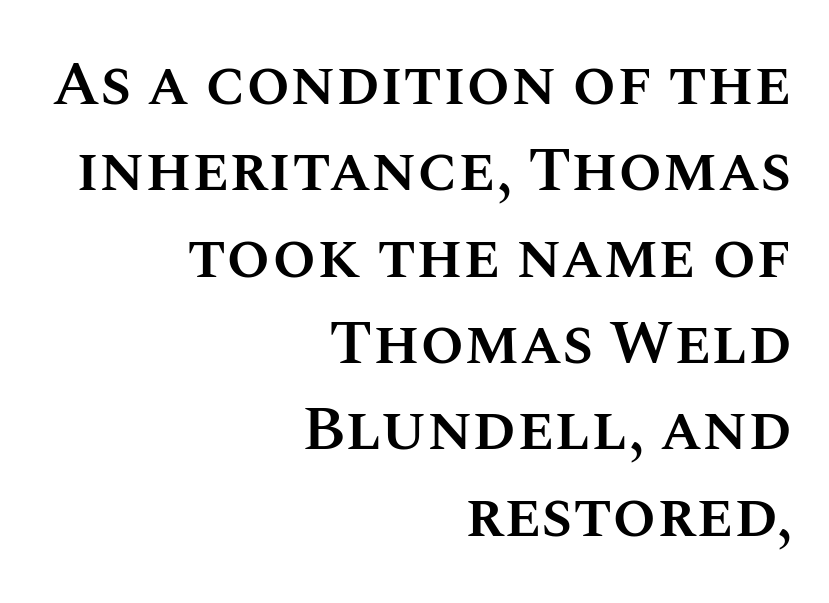
Note the varied advance widths — an 'i' is clearly narrower than an 'm'. A flush-right, rag-left setting is used for this passage. Nobody drew a line under any word here. This is the regular roman posture of the typeface.
